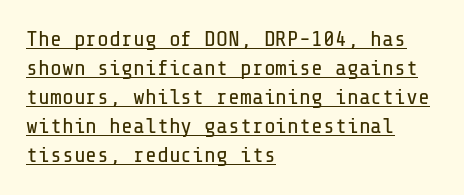
{"italic": "no", "bold": "no", "underline": "yes", "align": "left", "line_spacing": "normal", "line_spacing_ratio": 1.32, "letter_spacing": "normal", "letter_spacing_em": 0.0, "glyph_px": 22}
